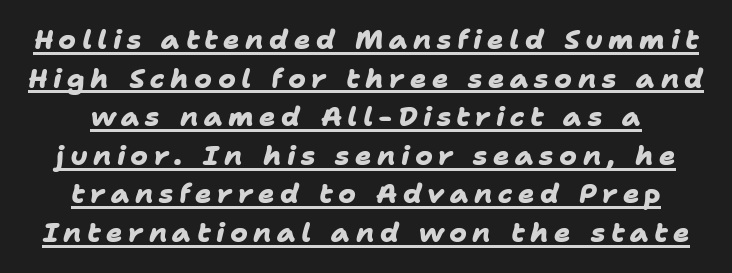
{"bold": "yes", "underline": "yes", "line_spacing": "normal", "line_spacing_ratio": 1.43, "letter_spacing": "wide", "letter_spacing_em": 0.2, "glyph_px": 27}
